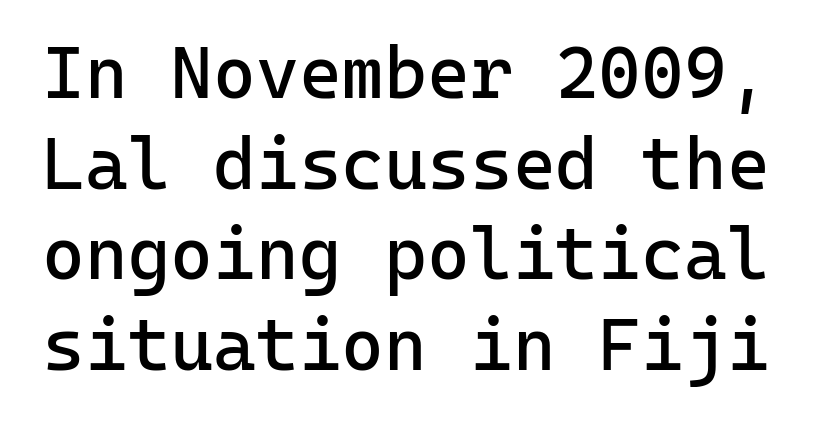
Q: Is the text bold? A: No.
Q: Is the text italic (slanted)? A: No, it is upright.
Q: Is the typeface a serif or a sans-serif typeface? A: Sans-serif.
Q: Is the text underlined? A: No.
Q: Is the spacing between letters normal or unusually wide? A: Normal.
Q: Width (condensed, normal, or wide)? A: Normal.
Q: Stroke contrast? A: Low.
Q: x-height? A: Medium.
Q: Monospaced? A: Yes.
